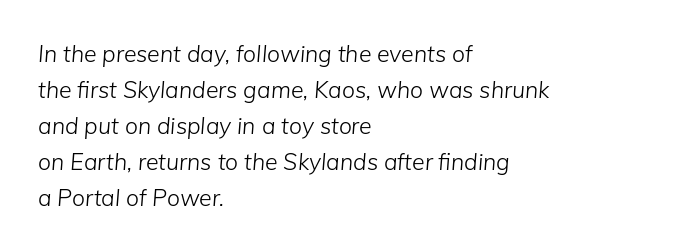
The image shows 23 px text type, italic (leaning right); set left-aligned, normal line spacing (1.56x), normal letter spacing, not underlined.
